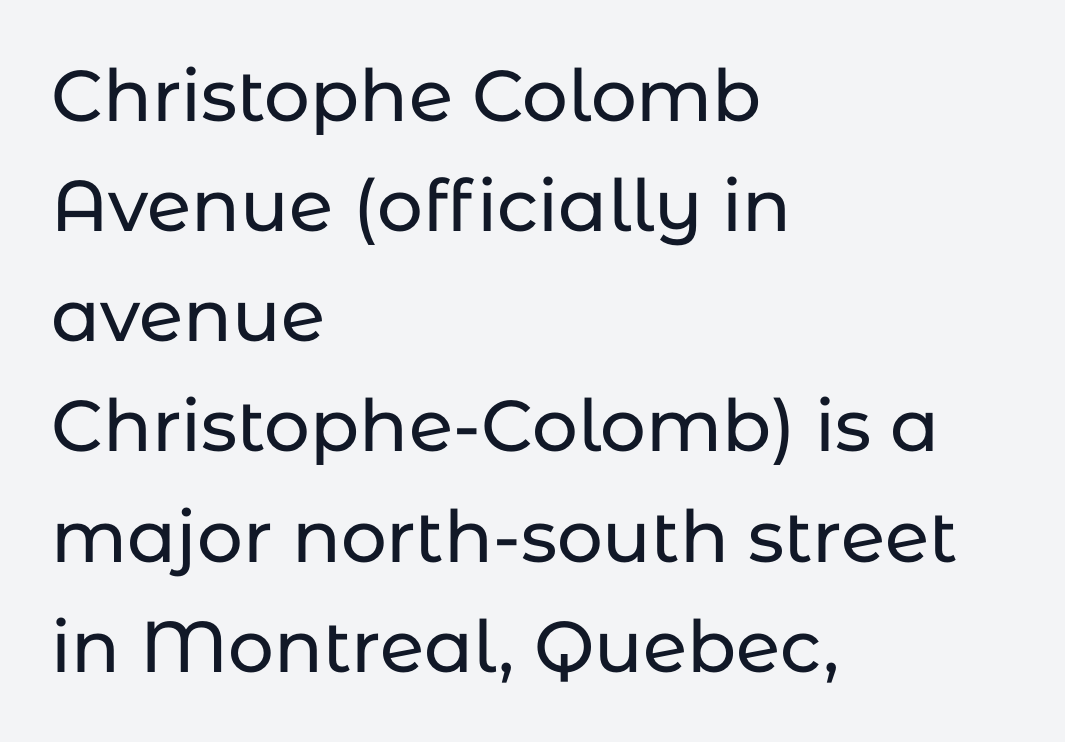
{"serif": "no", "italic": "no", "width": "normal", "stroke_contrast": "low", "x_height": "medium", "monospaced": "no", "underline": "no", "align": "left", "line_spacing": "normal", "line_spacing_ratio": 1.53, "letter_spacing": "normal", "letter_spacing_em": 0.0, "glyph_px": 72}
